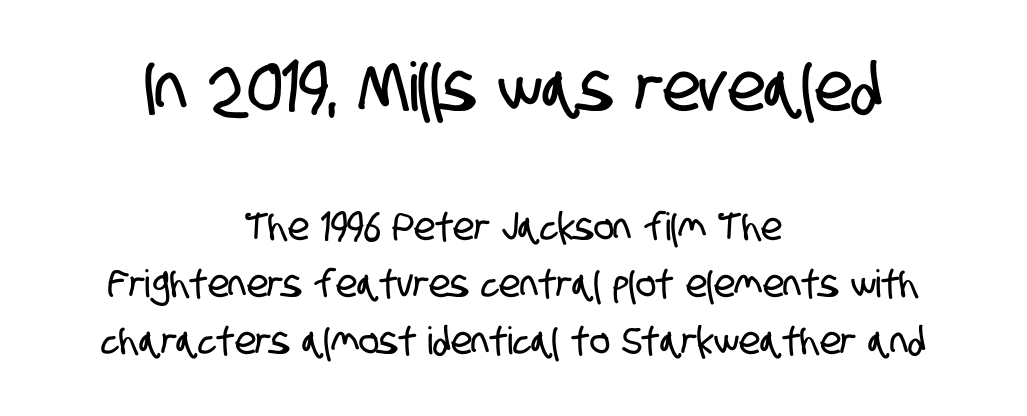
{"serif": "no", "width": "condensed", "stroke_contrast": "low", "x_height": "large", "monospaced": "no", "underline": "no", "align": "center", "line_spacing": "normal", "line_spacing_ratio": 1.49, "letter_spacing": "normal", "letter_spacing_em": 0.0, "larger_block": "first", "size_ratio": 1.76, "glyph_px": 67}
